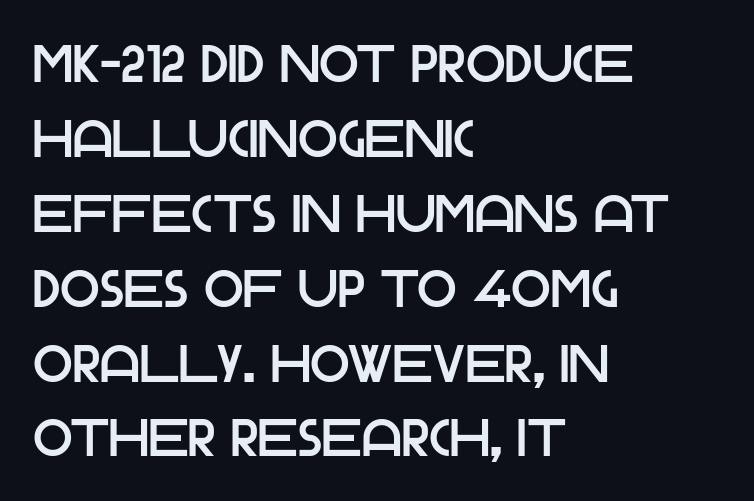
The rendering uses natural spacing where letterforms have individual widths. The lettering holds an erect, upright posture throughout. In terms of letterform style, serifs are entirely absent. Plain, unruled lines of type.
